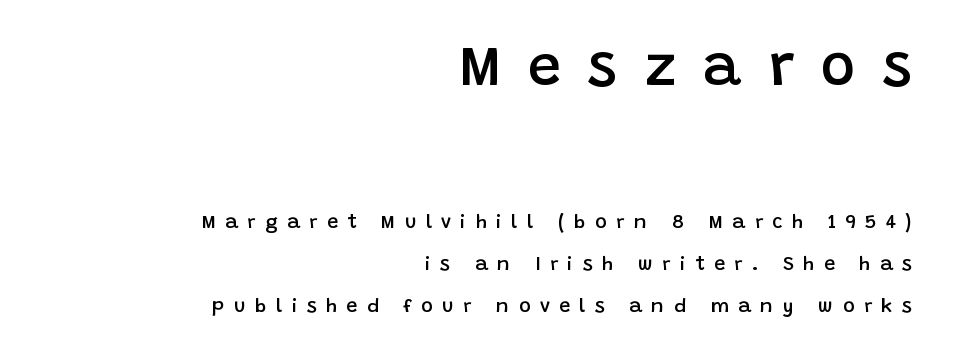
Q: Is the text bold? A: Semi-bold.
Q: Is the text italic (slanted)? A: No, it is upright.
Q: Is the typeface a serif or a sans-serif typeface? A: Sans-serif.
Q: Is the text underlined? A: No.
Q: How is the paragraph aligned? A: Right-aligned.
Q: Is the spacing between letters normal or unusually wide? A: Unusually wide.
Q: Is the spacing between lines tight, normal or loose? A: Loose.
Q: Which block of text is set in a larger size, the first (top) or the second (bottom)? A: The first (top) one.
Q: Width (condensed, normal, or wide)? A: Normal.
Q: Stroke contrast? A: Low.
Q: x-height? A: Large.
Q: Monospaced? A: No.
